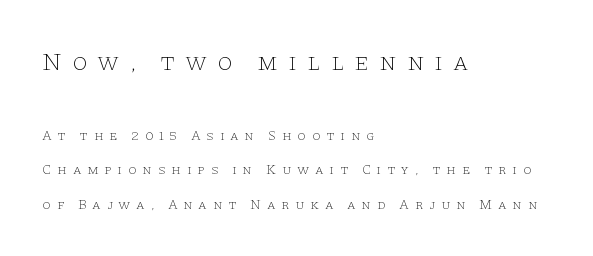
The image shows 25 px text type, upright; set left-aligned, loose line spacing (2.47x), unusually wide letter spacing (+0.4 em), not underlined; the first (top) block is 1.79x larger.
